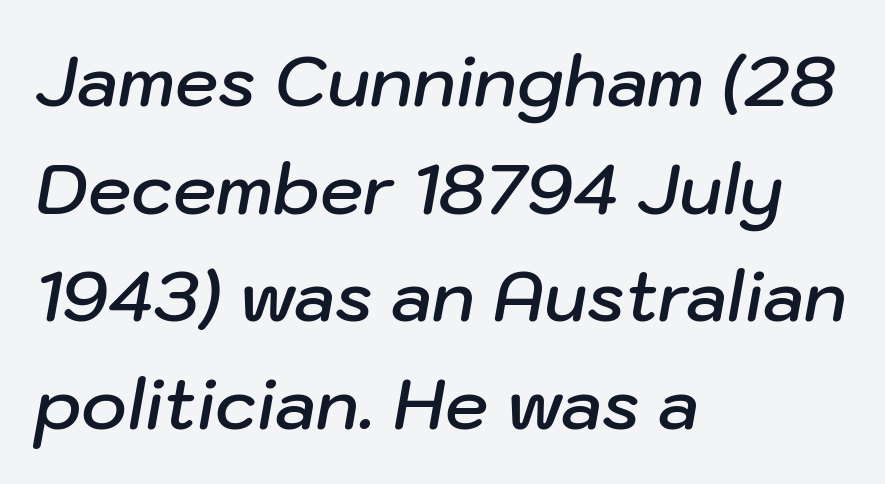
The image shows 69 px semibold type, italic (leaning right); set left-aligned, normal line spacing (1.56x), normal letter spacing, not underlined; low stroke contrast and a medium x-height.
